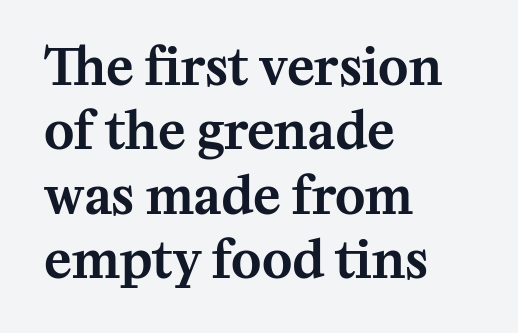
{"serif": "yes", "italic": "no", "width": "normal", "stroke_contrast": "medium", "x_height": "medium", "monospaced": "no", "underline": "no", "align": "left", "line_spacing": "normal", "line_spacing_ratio": 1.26, "letter_spacing": "normal", "letter_spacing_em": 0.0, "glyph_px": 51}
